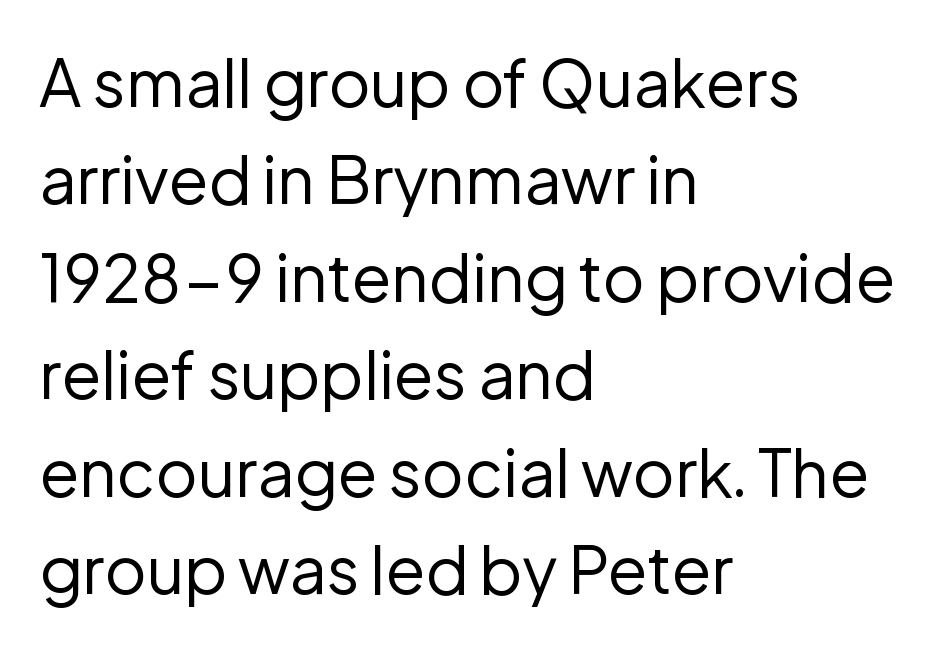
{"serif": "no", "italic": "no", "bold": "no", "weight": "regular", "width": "normal", "stroke_contrast": "low", "x_height": "medium", "monospaced": "no", "underline": "no", "align": "left", "line_spacing": "normal", "line_spacing_ratio": 1.5, "letter_spacing": "normal", "letter_spacing_em": 0.0, "glyph_px": 65}
